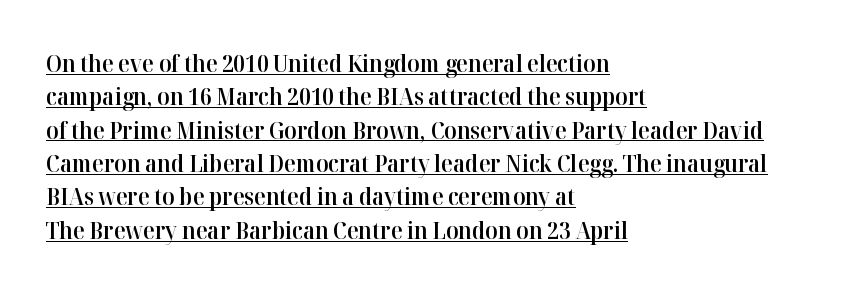
Q: Is the text bold? A: Semi-bold.
Q: Is the text italic (slanted)? A: No, it is upright.
Q: Is the text underlined? A: Yes.
Q: How is the paragraph aligned? A: Left-aligned.
Q: Is the spacing between letters normal or unusually wide? A: Normal.
Q: Is the spacing between lines tight, normal or loose? A: Normal.
